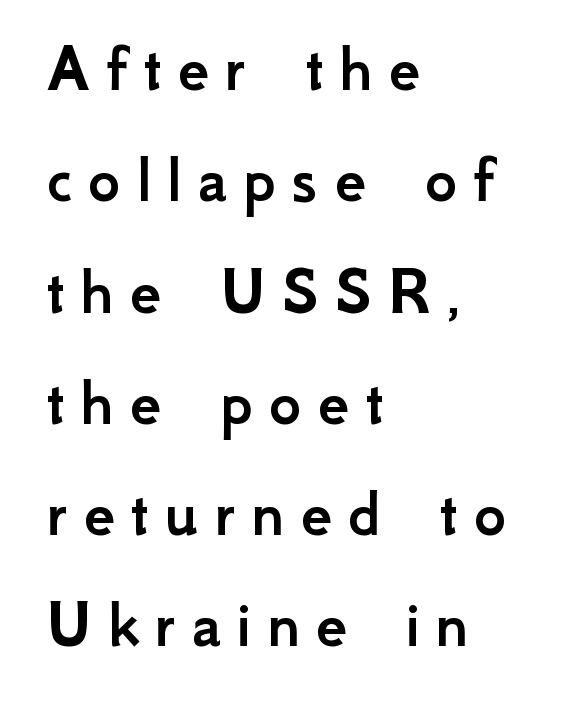
Honestly, there is no underline to notice here at all. Nope, no serifs anywhere on these letters. Upright lettering throughout. Characters follow at a spacing far wider than the type designer built in.
